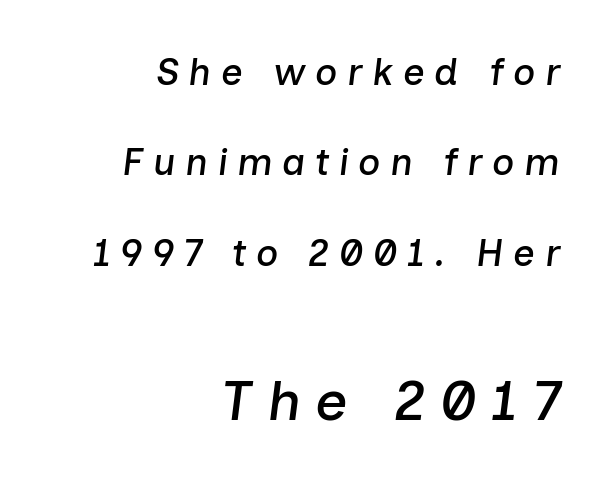
The image shows 57 px text type, italic (leaning right); set right-aligned, loose line spacing (2.38x), unusually wide letter spacing (+0.25 em), not underlined; the second (bottom) block is 1.5x larger; low stroke contrast and a medium x-height.
